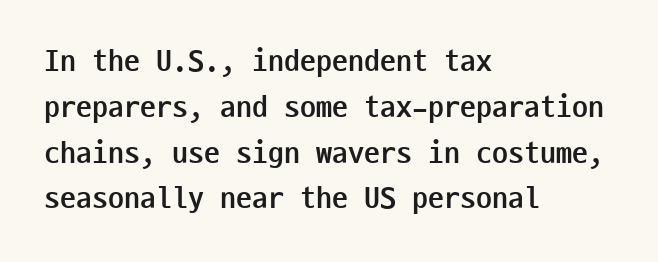
{"serif": "no", "italic": "no", "bold": "yes", "weight": "semibold", "width": "condensed", "stroke_contrast": "low", "x_height": "medium", "monospaced": "yes", "underline": "no", "align": "left", "line_spacing": "normal", "line_spacing_ratio": 1.43, "letter_spacing": "normal", "letter_spacing_em": 0.0, "glyph_px": 32}
